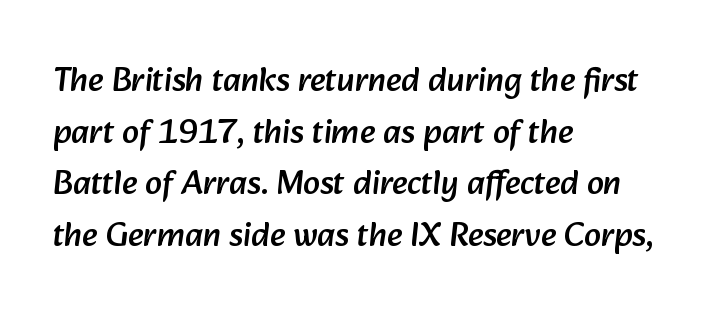
Q: Is the typeface a serif or a sans-serif typeface? A: Sans-serif.
Q: Is the text underlined? A: No.
Q: How is the paragraph aligned? A: Left-aligned.
Q: Is the spacing between letters normal or unusually wide? A: Normal.
Q: Is the spacing between lines tight, normal or loose? A: Normal.
Q: Width (condensed, normal, or wide)? A: Normal.
Q: Stroke contrast? A: Low.
Q: x-height? A: Medium.
Q: Monospaced? A: No.
